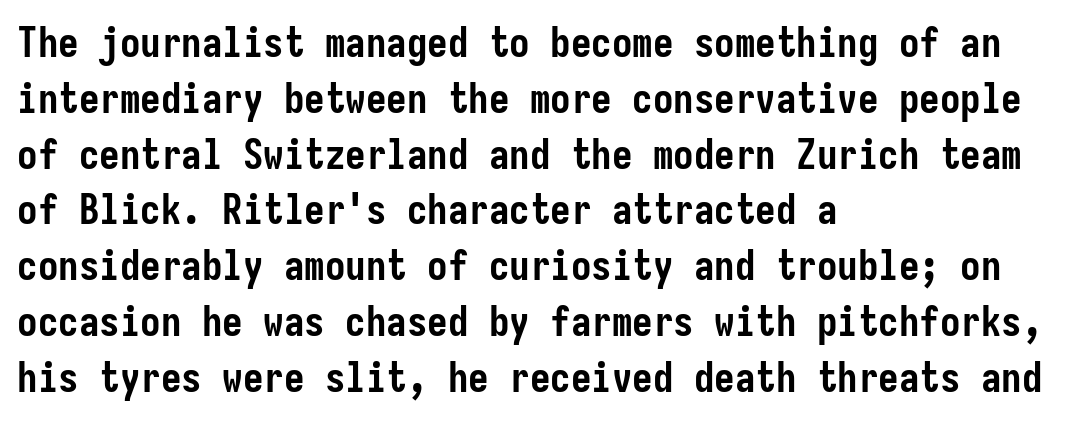
Check under the words: just untouched page. Horizontal alignment here is leftward, the default for most running prose. Compared with typical paragraphs, the rows here are spaced about the same. The font's upright variant was chosen for this text. This rendering employs a face without finishing strokes, i.e., a sans-serif. Heft: maximum for text — a bold.
